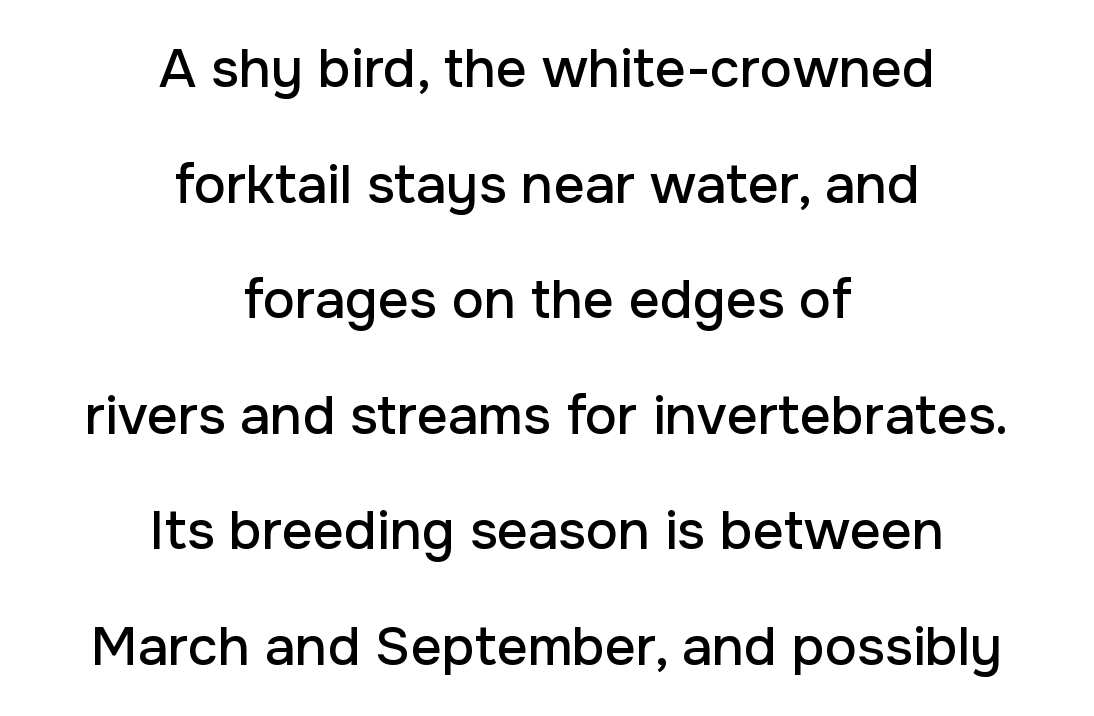
The line-height multiplier appears high, well above default. If you drew a line through each stem, it would be perfectly vertical. What kind of face is this? One without serifs — a sans. The lines in this sample share a center point and differ in where they start and stop.
